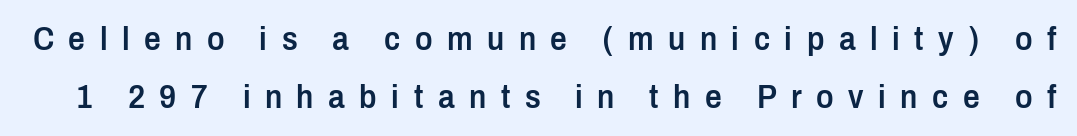
{"serif": "no", "italic": "no", "bold": "semi", "weight": "semibold", "width": "condensed", "stroke_contrast": "low", "x_height": "medium", "monospaced": "no", "underline": "no", "line_spacing_ratio": 1.75, "letter_spacing": "wide", "letter_spacing_em": 0.44, "glyph_px": 33}
